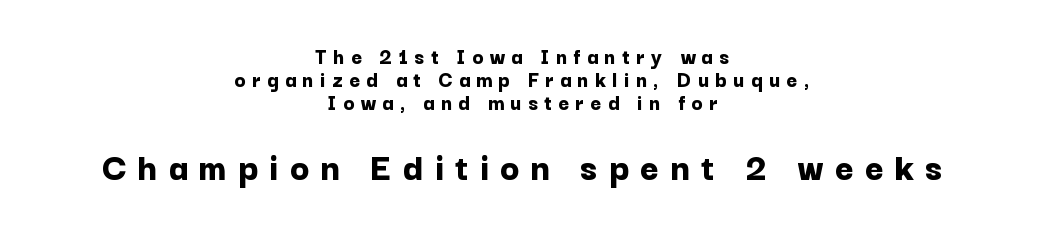
Does extra space separate the letters? Yes, quite a lot of it. The strokes are fattened all the way to bold. The space beneath each line is pristine and unruled. The type sits square on the baseline with zero lean. Regarding serifs, this sample does without them.
